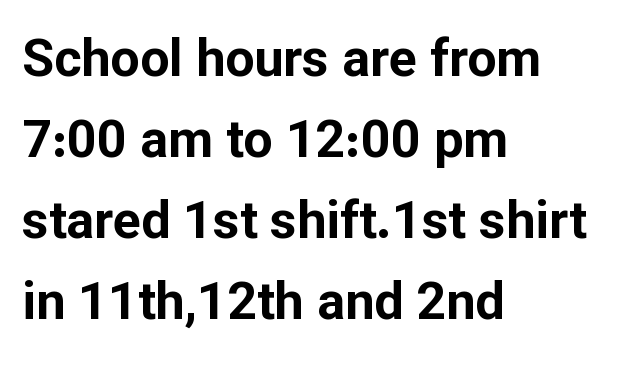
This rendering features lettering with no underline. This sample uses plain, unmodified letter spacing. The setting favours the left margin, as ordinary paragraphs usually do. These lines are rendered in a variable-pitch font. The designer went with a sans here, leaving each stem footless.
